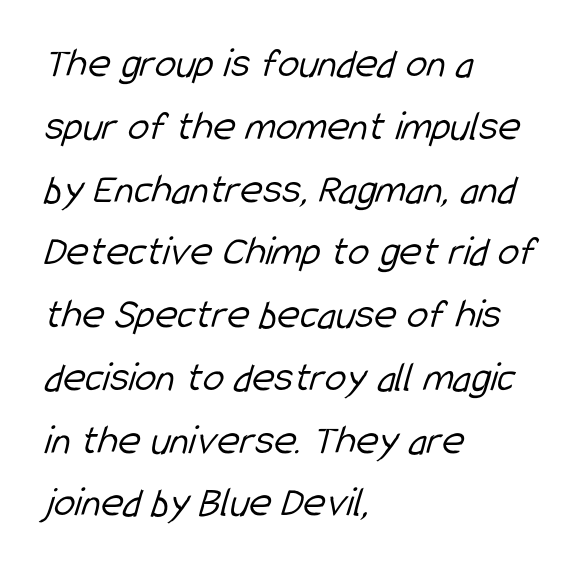
Q: Is the text bold? A: No.
Q: Is the typeface a serif or a sans-serif typeface? A: Sans-serif.
Q: Is the text underlined? A: No.
Q: How is the paragraph aligned? A: Left-aligned.
Q: Is the spacing between letters normal or unusually wide? A: Normal.
Q: Is the spacing between lines tight, normal or loose? A: Normal.
Q: Width (condensed, normal, or wide)? A: Condensed.
Q: Stroke contrast? A: Low.
Q: x-height? A: Medium.
Q: Monospaced? A: No.
